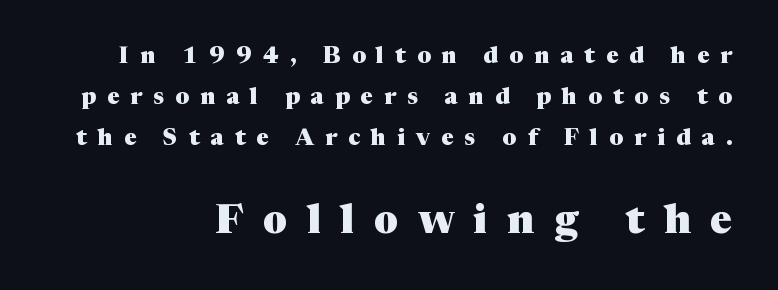
Nobody drew a line under any word here. The face used here appears at its bigger size in the lower chunk. Stroke terminals: seriffed. Vertical strokes here are truly vertical.
